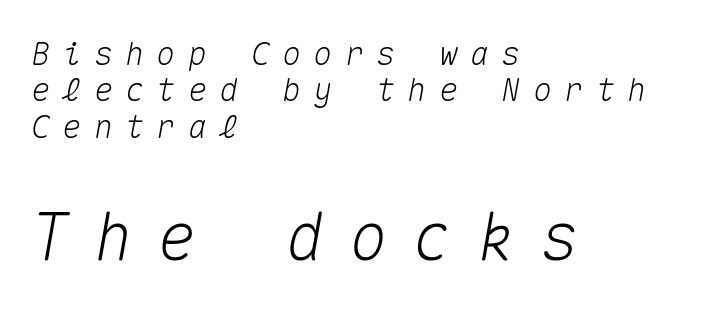
Observe the wide spacing: letters keep a clear distance from each other. Very little white space separates one row of letters from the next. Each letter, wide or thin by design, is forced into the same width here. Designer's note — italics engaged. The gap between lines stays unmarked. Scale increases going downward across the two blocks.
